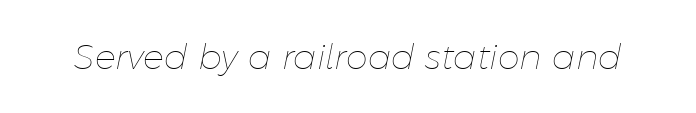
Q: Is the text bold? A: No.
Q: Is the text italic (slanted)? A: Yes, it leans right by about 11 degrees.
Q: Is the text underlined? A: No.
Q: Is the spacing between letters normal or unusually wide? A: Normal.
Q: Width (condensed, normal, or wide)? A: Normal.
Q: Stroke contrast? A: Low.
Q: x-height? A: Medium.
Q: Monospaced? A: No.
